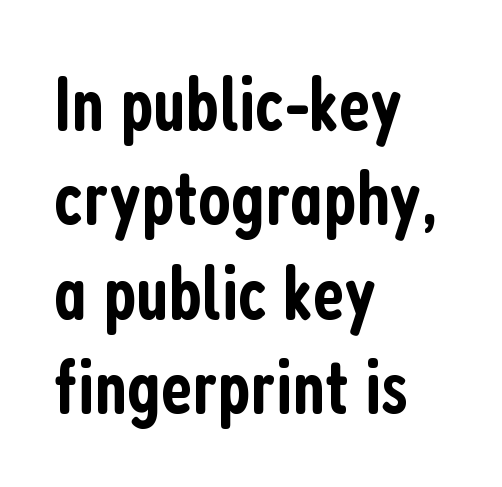
{"serif": "no", "italic": "no", "bold": "semi", "weight": "semibold", "width": "condensed", "stroke_contrast": "low", "x_height": "medium", "monospaced": "no", "underline": "no", "align": "left", "line_spacing_ratio": 1.21, "letter_spacing": "normal", "letter_spacing_em": 0.0, "glyph_px": 78}
